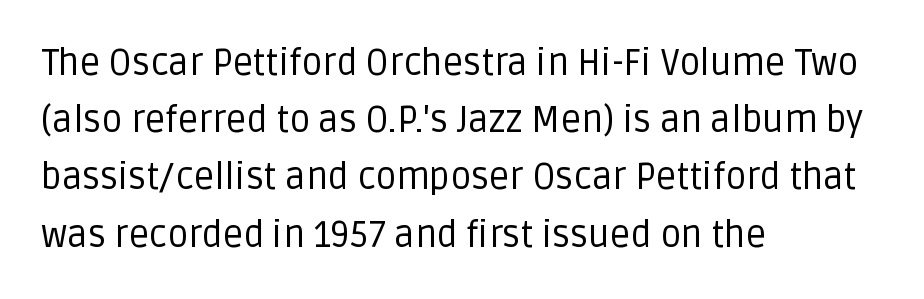
Q: Is the text bold? A: No.
Q: Is the text italic (slanted)? A: No, it is upright.
Q: Is the typeface a serif or a sans-serif typeface? A: Sans-serif.
Q: Is the text underlined? A: No.
Q: How is the paragraph aligned? A: Left-aligned.
Q: Is the spacing between letters normal or unusually wide? A: Normal.
Q: Is the spacing between lines tight, normal or loose? A: Normal.
Q: Width (condensed, normal, or wide)? A: Normal.
Q: Stroke contrast? A: Low.
Q: x-height? A: Large.
Q: Monospaced? A: No.
